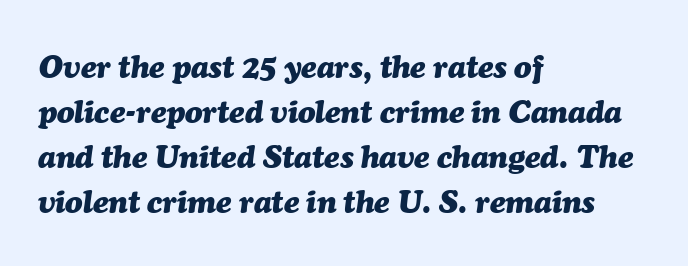
{"italic": "yes", "lean": "right", "slant_degrees": 7, "bold": "yes", "weight": "heavy", "width": "normal", "stroke_contrast": "medium", "x_height": "medium", "monospaced": "no", "underline": "no", "align": "left", "line_spacing": "normal", "line_spacing_ratio": 1.41, "letter_spacing": "normal", "letter_spacing_em": 0.0, "glyph_px": 32}
